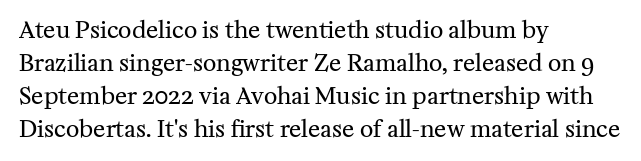
{"italic": "no", "bold": "no", "underline": "no", "align": "left", "line_spacing": "normal", "line_spacing_ratio": 1.43, "letter_spacing": "normal", "letter_spacing_em": 0.0, "glyph_px": 23}
